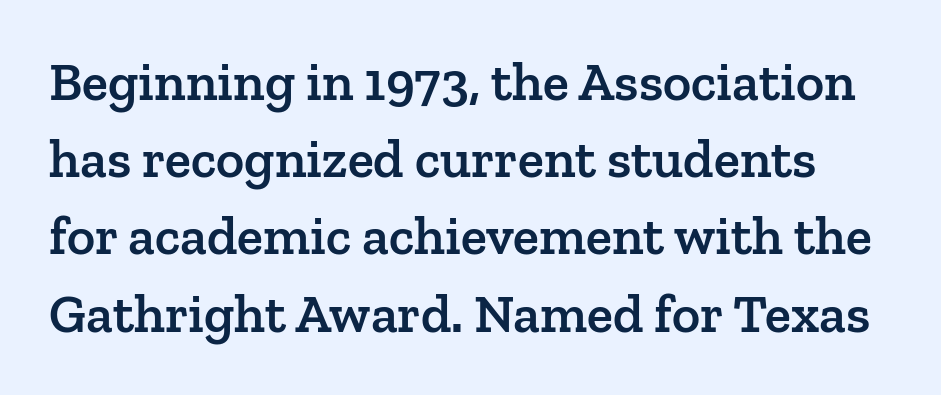
The image shows 54 px semibold serif type, upright; set normal line spacing (1.43x), normal letter spacing, not underlined; low stroke contrast and a medium x-height.
